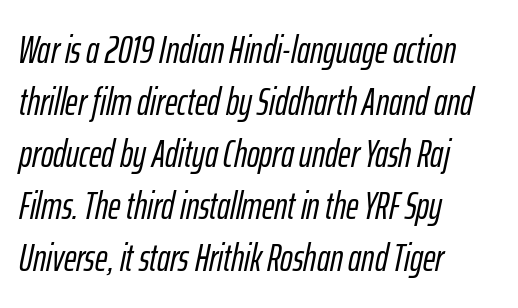
Q: Is the text italic (slanted)? A: Yes, it leans right by about 12 degrees.
Q: Is the text underlined? A: No.
Q: How is the paragraph aligned? A: Left-aligned.
Q: Is the spacing between letters normal or unusually wide? A: Normal.
Q: Is the spacing between lines tight, normal or loose? A: Normal.
Q: Width (condensed, normal, or wide)? A: Condensed.
Q: Stroke contrast? A: Low.
Q: x-height? A: Medium.
Q: Monospaced? A: No.
